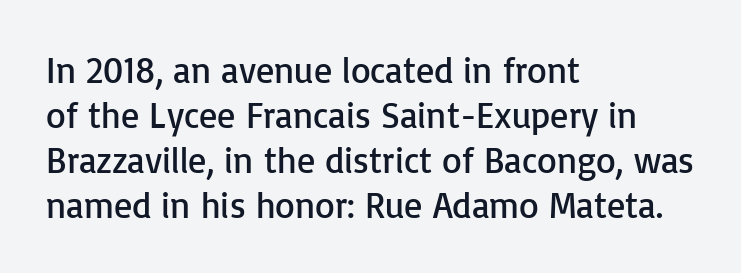
The image shows 36 px regular-weight sans-serif type, upright; set left-aligned, normal line spacing (1.25x), normal letter spacing, not underlined; low stroke contrast and a medium x-height.
